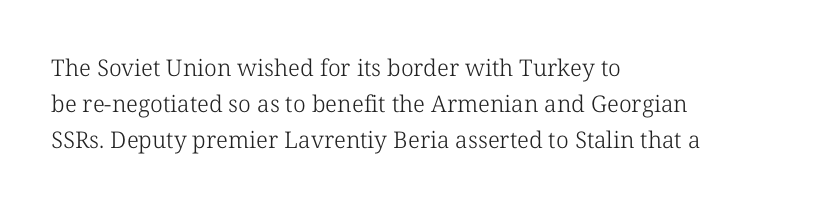
The foot of each line stays bare and open. It's the straight-up-and-down kind of type. The gaps between neighbouring characters are ordinary and unremarkable. A normal amount of white space separates one row of letters from the next. Typeset ragged right — the left edge is the straight one. Is the stroke heavy? The answer is a plain regular-or-lighter.
